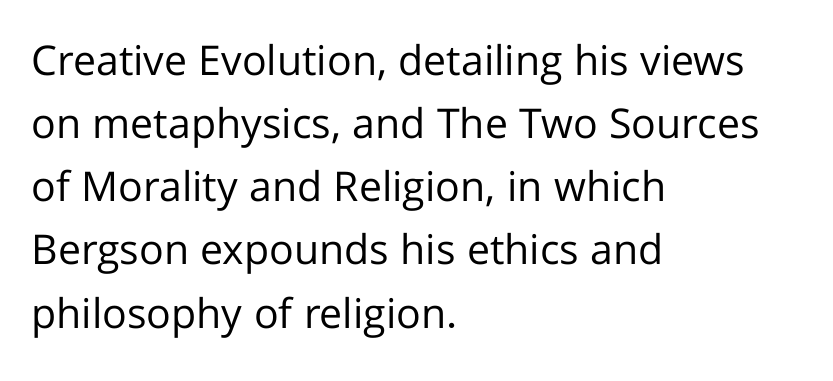
The image shows 41 px regular-weight sans-serif type, upright; set left-aligned, normal line spacing (1.54x), normal letter spacing, not underlined; low stroke contrast and a medium x-height.
